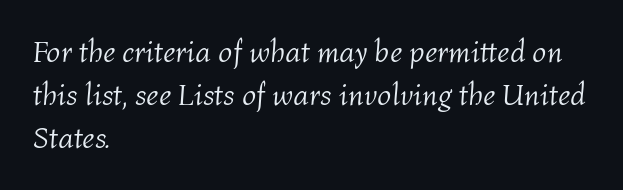
The image shows 31 px light type, italic (leaning right); set left-aligned, normal line spacing (1.38x), normal letter spacing, not underlined; medium stroke contrast and a medium x-height.
